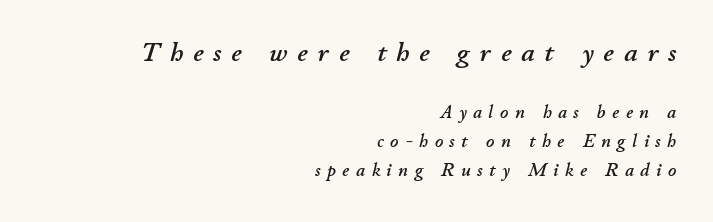
Q: Is the text italic (slanted)? A: Yes, it leans right by about 11 degrees.
Q: Is the text underlined? A: No.
Q: How is the paragraph aligned? A: Right-aligned.
Q: Is the spacing between letters normal or unusually wide? A: Unusually wide.
Q: Is the spacing between lines tight, normal or loose? A: Normal.
Q: Which block of text is set in a larger size, the first (top) or the second (bottom)? A: The first (top) one.
